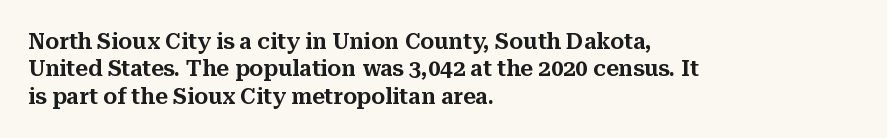
The image shows 22 px text type, upright; set left-aligned, normal line spacing (1.25x), normal letter spacing, not underlined.
